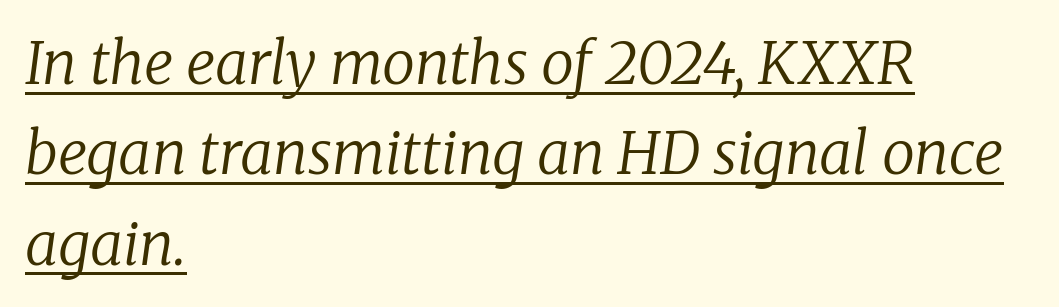
The image shows 59 px regular-weight serif type, italic (leaning right); set left-aligned, normal line spacing (1.53x), normal letter spacing, underlined; low stroke contrast and a medium x-height.
